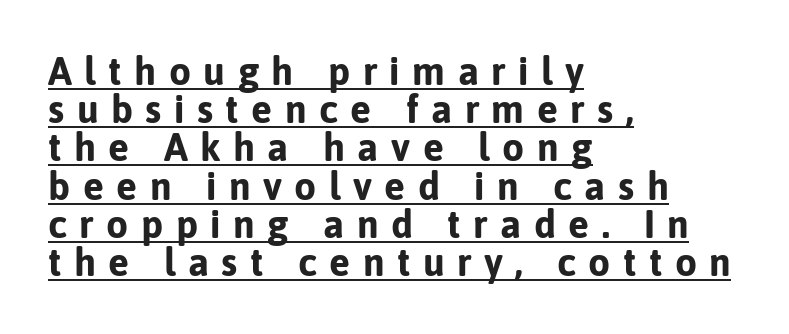
{"serif": "no", "italic": "no", "bold": "yes", "weight": "bold", "width": "normal", "stroke_contrast": "low", "x_height": "medium", "monospaced": "no", "underline": "yes", "align": "left", "line_spacing": "tight", "line_spacing_ratio": 0.98, "letter_spacing": "wide", "letter_spacing_em": 0.32, "glyph_px": 39}
